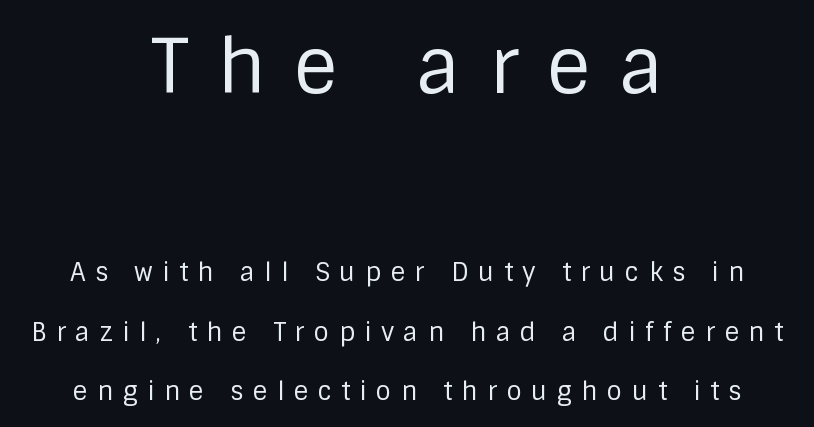
The image shows 75 px regular-weight sans-serif type, upright; set centered, loose line spacing (2.38x), unusually wide letter spacing (+0.38 em), not underlined; the first (top) block is 3.0x larger; low stroke contrast and a large x-height.
